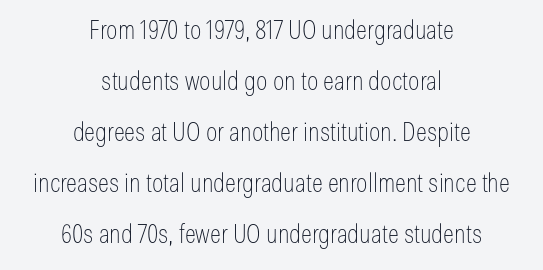
The image shows 26 px text type, upright; set centered, loose line spacing (1.96x), normal letter spacing, not underlined.
